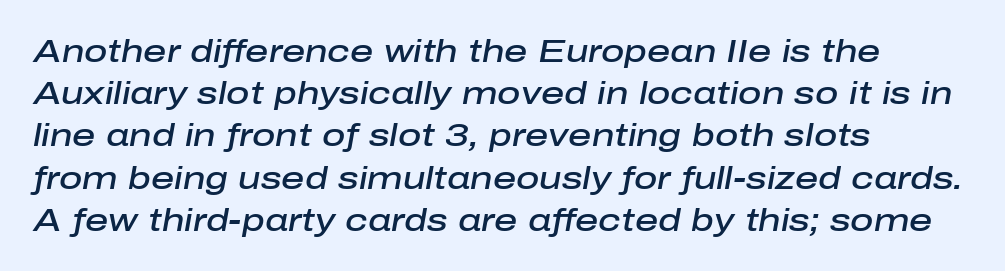
The leading is moderate, giving the passage an even texture. Strokes here are thickened, but only to semibold level. Every character sits at an angle, as italics do. A typesetter would call this zero additional tracking.
